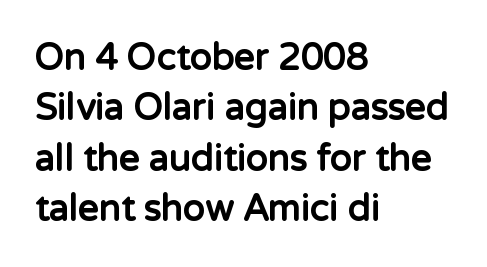
Q: Is the text bold? A: Yes.
Q: Is the text italic (slanted)? A: No, it is upright.
Q: Is the typeface a serif or a sans-serif typeface? A: Sans-serif.
Q: Is the text underlined? A: No.
Q: How is the paragraph aligned? A: Left-aligned.
Q: Is the spacing between letters normal or unusually wide? A: Normal.
Q: Is the spacing between lines tight, normal or loose? A: Normal.
Q: Width (condensed, normal, or wide)? A: Normal.
Q: Stroke contrast? A: Low.
Q: x-height? A: Medium.
Q: Monospaced? A: No.
